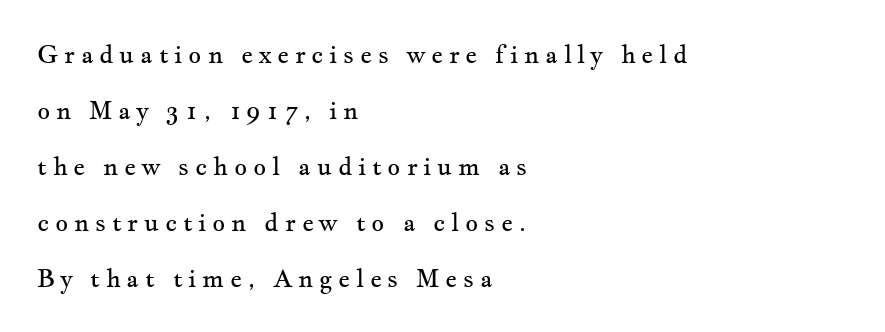
{"italic": "no", "bold": "no", "underline": "no", "align": "left", "line_spacing": "loose", "line_spacing_ratio": 2.24, "letter_spacing": "wide", "letter_spacing_em": 0.23, "glyph_px": 25}
